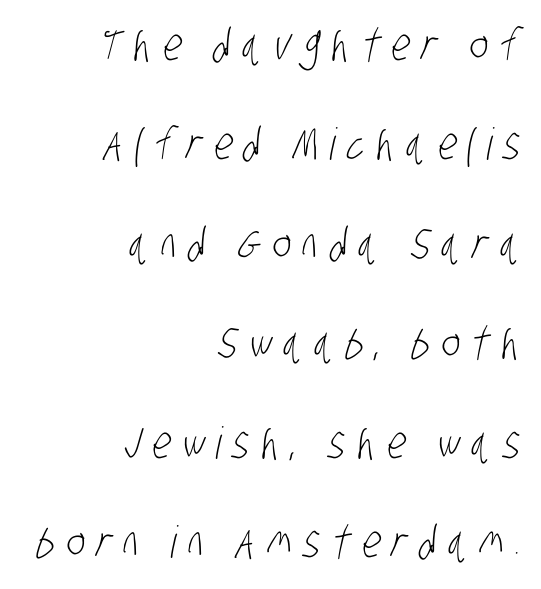
The image shows 44 px light, condensed sans-serif type; set right-aligned, loose line spacing (2.26x), unusually wide letter spacing (+0.26 em), not underlined; low stroke contrast and a large x-height.
